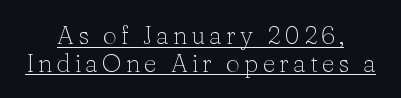
Q: Is the text bold? A: No.
Q: Is the text italic (slanted)? A: No, it is upright.
Q: Is the text underlined? A: Yes.
Q: How is the paragraph aligned? A: Centered.
Q: Is the spacing between lines tight, normal or loose? A: Tight.
